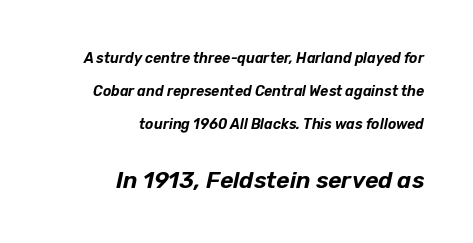
{"italic": "yes", "lean": "right", "slant_degrees": 12, "underline": "no", "align": "right", "line_spacing": "loose", "line_spacing_ratio": 2.34, "letter_spacing": "normal", "letter_spacing_em": 0.0, "larger_block": "second", "size_ratio": 1.64, "glyph_px": 23}
